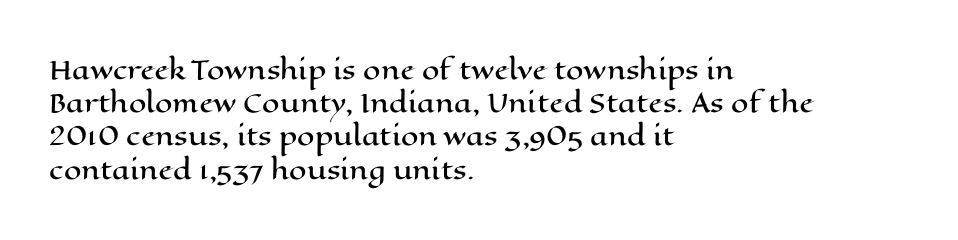
Q: Is the text italic (slanted)? A: No, it is upright.
Q: Is the text underlined? A: No.
Q: How is the paragraph aligned? A: Left-aligned.
Q: Is the spacing between letters normal or unusually wide? A: Normal.
Q: Is the spacing between lines tight, normal or loose? A: Normal.
